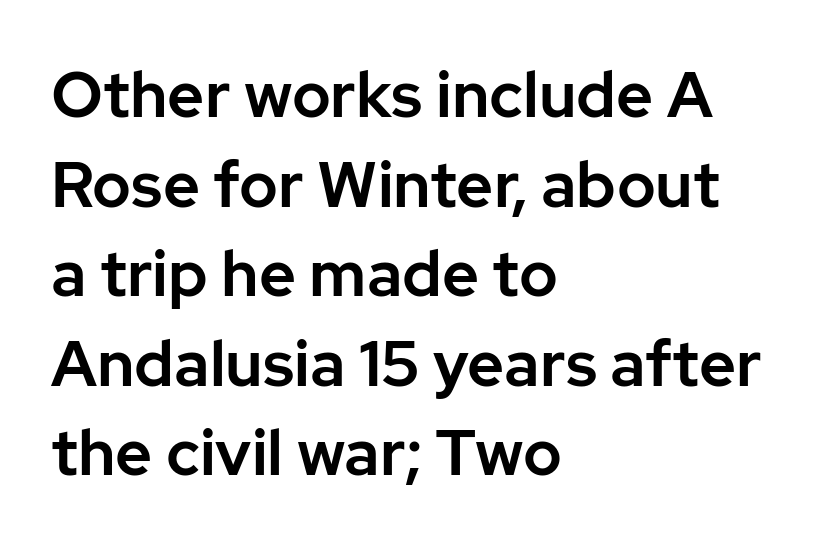
{"serif": "no", "italic": "no", "width": "normal", "stroke_contrast": "low", "x_height": "medium", "monospaced": "no", "underline": "no", "align": "left", "line_spacing": "normal", "line_spacing_ratio": 1.4, "letter_spacing": "normal", "letter_spacing_em": 0.0, "glyph_px": 64}
